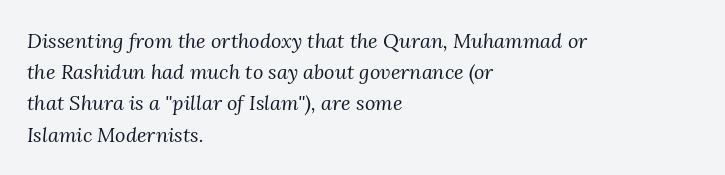
Q: Is the text bold? A: No.
Q: Is the text italic (slanted)? A: Yes, it leans right by about 3 degrees.
Q: Is the text underlined? A: No.
Q: How is the paragraph aligned? A: Left-aligned.
Q: Is the spacing between letters normal or unusually wide? A: Normal.
Q: Is the spacing between lines tight, normal or loose? A: Normal.
